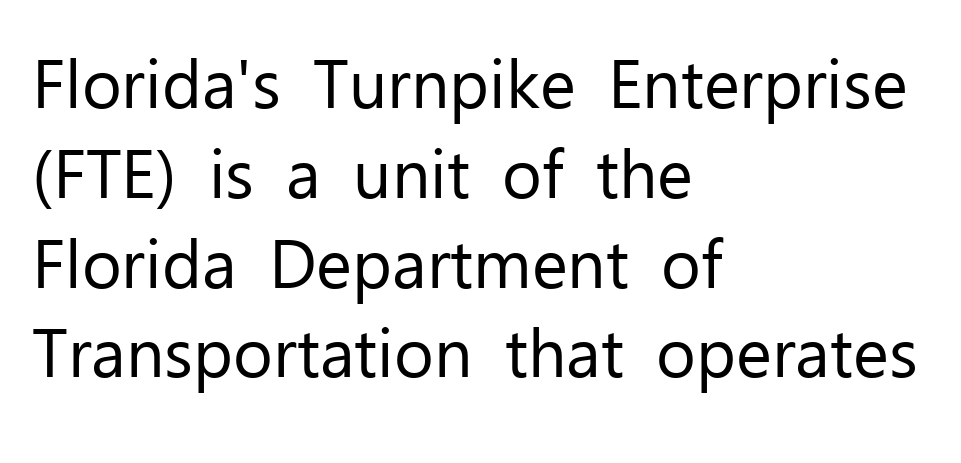
Q: Is the text bold? A: No.
Q: Is the text italic (slanted)? A: No, it is upright.
Q: Is the typeface a serif or a sans-serif typeface? A: Sans-serif.
Q: Is the text underlined? A: No.
Q: How is the paragraph aligned? A: Left-aligned.
Q: Is the spacing between letters normal or unusually wide? A: Normal.
Q: Is the spacing between lines tight, normal or loose? A: Normal.
Q: Width (condensed, normal, or wide)? A: Normal.
Q: Stroke contrast? A: Low.
Q: x-height? A: Medium.
Q: Monospaced? A: No.
